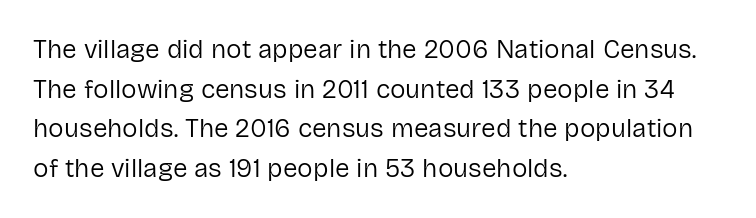
Q: Is the text bold? A: No.
Q: Is the text italic (slanted)? A: No, it is upright.
Q: Is the text underlined? A: No.
Q: How is the paragraph aligned? A: Left-aligned.
Q: Is the spacing between letters normal or unusually wide? A: Normal.
Q: Is the spacing between lines tight, normal or loose? A: Normal.
